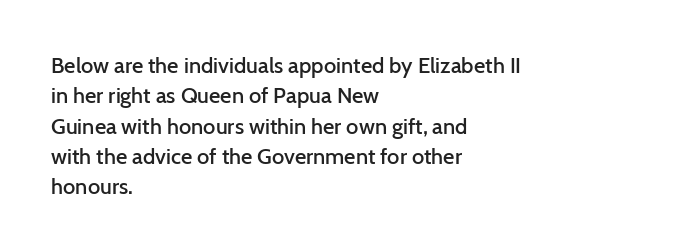
Q: Is the text bold? A: Semi-bold.
Q: Is the text italic (slanted)? A: No, it is upright.
Q: Is the text underlined? A: No.
Q: How is the paragraph aligned? A: Left-aligned.
Q: Is the spacing between letters normal or unusually wide? A: Normal.
Q: Is the spacing between lines tight, normal or loose? A: Normal.
